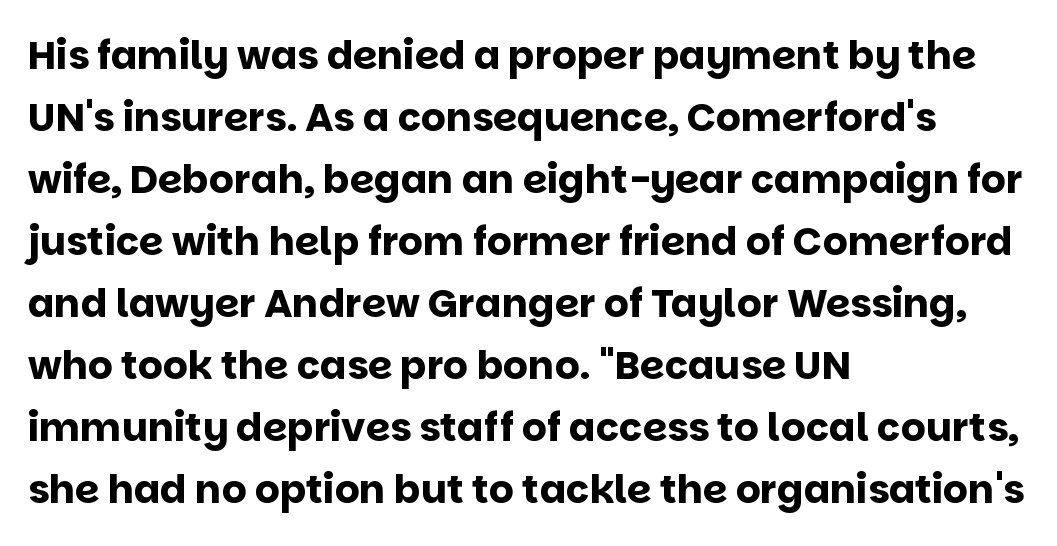
{"serif": "no", "italic": "no", "bold": "yes", "weight": "bold", "width": "normal", "stroke_contrast": "low", "x_height": "large", "monospaced": "no", "underline": "no", "align": "left", "line_spacing": "normal", "line_spacing_ratio": 1.59, "letter_spacing": "normal", "letter_spacing_em": 0.0, "glyph_px": 39}
